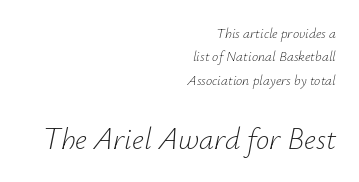
Q: Is the text bold? A: No.
Q: Is the text italic (slanted)? A: Yes, it leans right by about 12 degrees.
Q: Is the text underlined? A: No.
Q: How is the paragraph aligned? A: Right-aligned.
Q: Is the spacing between letters normal or unusually wide? A: Normal.
Q: Is the spacing between lines tight, normal or loose? A: Normal.
Q: Which block of text is set in a larger size, the first (top) or the second (bottom)? A: The second (bottom) one.
Q: Width (condensed, normal, or wide)? A: Normal.
Q: Stroke contrast? A: Low.
Q: x-height? A: Small.
Q: Monospaced? A: No.
